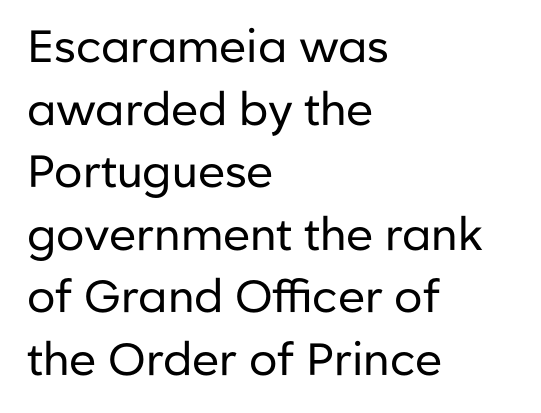
Q: Is the text bold? A: No.
Q: Is the text italic (slanted)? A: No, it is upright.
Q: Is the typeface a serif or a sans-serif typeface? A: Sans-serif.
Q: Is the text underlined? A: No.
Q: How is the paragraph aligned? A: Left-aligned.
Q: Is the spacing between letters normal or unusually wide? A: Normal.
Q: Is the spacing between lines tight, normal or loose? A: Normal.
Q: Width (condensed, normal, or wide)? A: Normal.
Q: Stroke contrast? A: Low.
Q: x-height? A: Medium.
Q: Monospaced? A: No.
